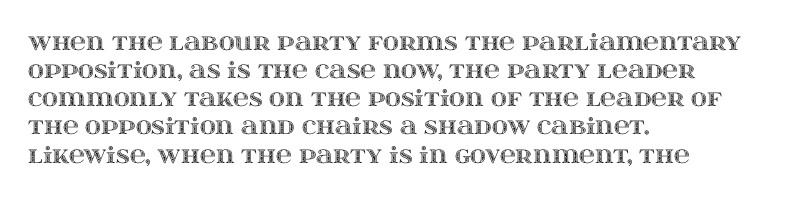
Q: Is the text italic (slanted)? A: No, it is upright.
Q: Is the text underlined? A: No.
Q: How is the paragraph aligned? A: Left-aligned.
Q: Is the spacing between letters normal or unusually wide? A: Normal.
Q: Is the spacing between lines tight, normal or loose? A: Normal.
